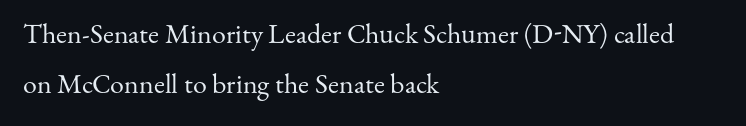
{"serif": "yes", "italic": "no", "bold": "no", "weight": "regular", "width": "normal", "stroke_contrast": "medium", "x_height": "small", "monospaced": "no", "underline": "no", "align": "left", "line_spacing_ratio": 1.8, "letter_spacing": "normal", "letter_spacing_em": 0.0, "glyph_px": 28}
